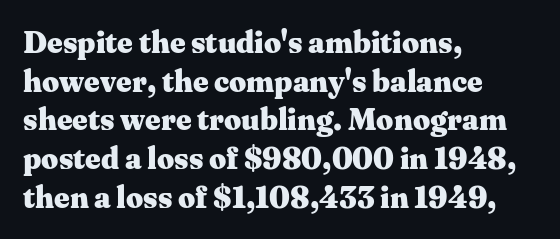
The image shows 30 px heavy, wide serif type, upright; set left-aligned, normal line spacing (1.29x), normal letter spacing, not underlined; medium stroke contrast and a medium x-height.
